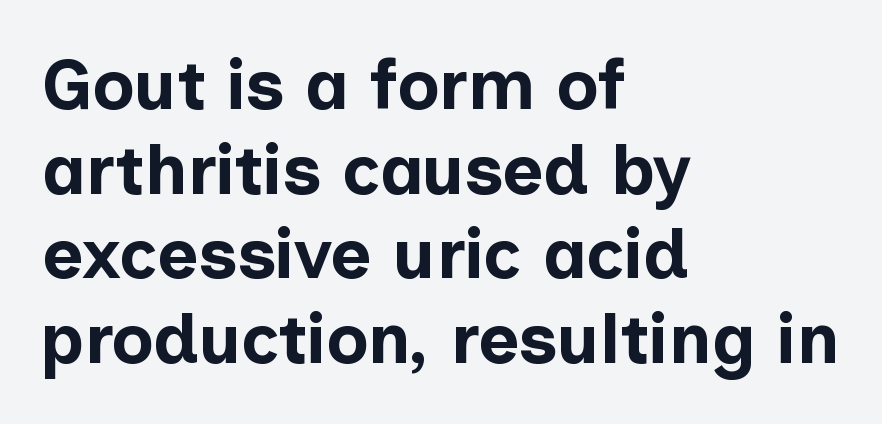
{"serif": "no", "italic": "no", "bold": "yes", "weight": "bold", "width": "normal", "stroke_contrast": "low", "x_height": "medium", "monospaced": "no", "underline": "no", "align": "left", "line_spacing_ratio": 1.21, "letter_spacing": "normal", "letter_spacing_em": 0.0, "glyph_px": 70}
